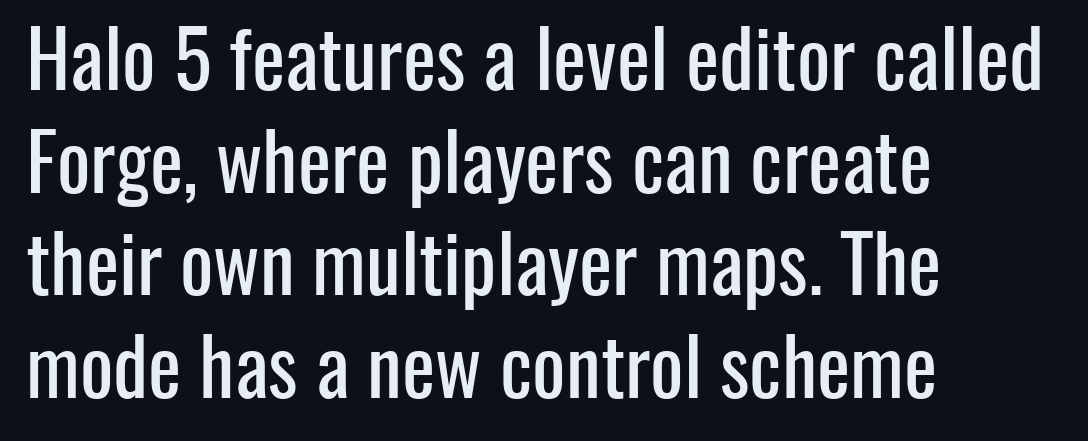
The image shows 79 px condensed sans-serif type, upright; set left-aligned, normal line spacing (1.3x), normal letter spacing, not underlined; low stroke contrast and a medium x-height.
